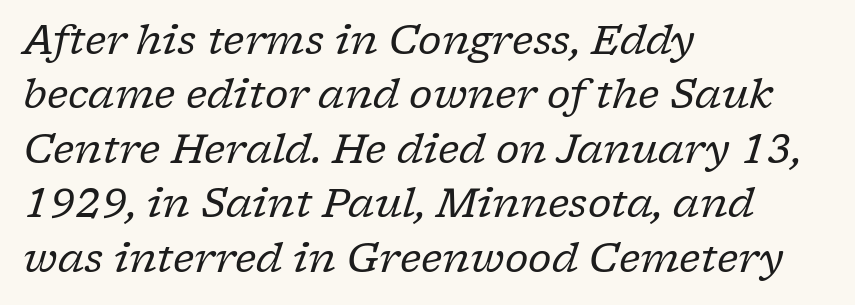
Q: Is the text bold? A: No.
Q: Is the text italic (slanted)? A: Yes, it leans right by about 17 degrees.
Q: Is the typeface a serif or a sans-serif typeface? A: Serif.
Q: Is the text underlined? A: No.
Q: How is the paragraph aligned? A: Left-aligned.
Q: Is the spacing between letters normal or unusually wide? A: Normal.
Q: Is the spacing between lines tight, normal or loose? A: Normal.
Q: Width (condensed, normal, or wide)? A: Normal.
Q: Stroke contrast? A: Low.
Q: x-height? A: Medium.
Q: Monospaced? A: No.
